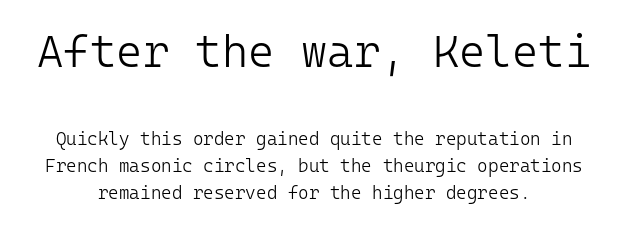
The image shows 45 px light sans-serif type, upright, monospaced; set centered, normal line spacing (1.49x), normal letter spacing, not underlined; the first (top) block is 2.5x larger; low stroke contrast and a medium x-height.
